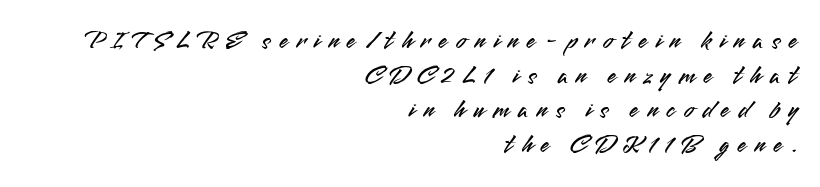
Q: Is the text italic (slanted)? A: Yes.
Q: Is the text underlined? A: No.
Q: How is the paragraph aligned? A: Right-aligned.
Q: Is the spacing between letters normal or unusually wide? A: Unusually wide.
Q: Is the spacing between lines tight, normal or loose? A: Normal.
